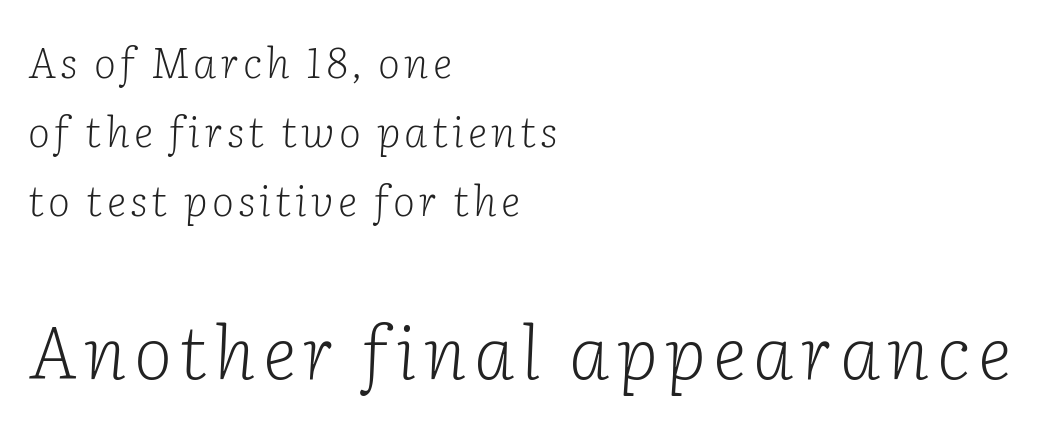
Q: Is the text bold? A: No.
Q: Is the text italic (slanted)? A: Yes, it leans right by about 2 degrees.
Q: Is the typeface a serif or a sans-serif typeface? A: Serif.
Q: Is the text underlined? A: No.
Q: How is the paragraph aligned? A: Left-aligned.
Q: Is the spacing between lines tight, normal or loose? A: Normal.
Q: Which block of text is set in a larger size, the first (top) or the second (bottom)? A: The second (bottom) one.
Q: Width (condensed, normal, or wide)? A: Normal.
Q: Stroke contrast? A: Low.
Q: x-height? A: Medium.
Q: Monospaced? A: No.
